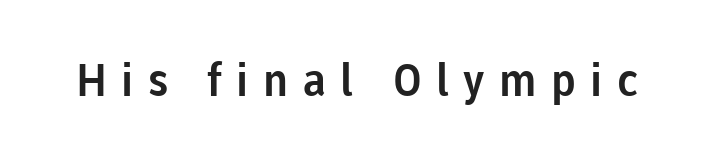
Only glyphs here, with clear space below each row. No feet cap the strokes, marking this as sans-serif type. Characters follow at a spacing far wider than the type designer built in. The lettering stays uniformly vertical, giving the passage a roman look. Each letter keeps its own natural width here, so spacing adapts to shape.
